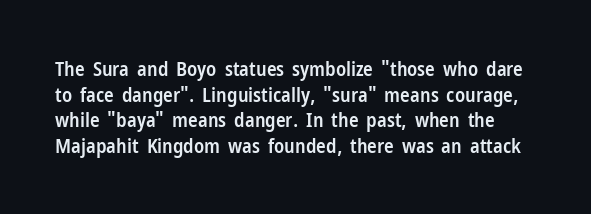
The image shows 20 px text type, upright; set normal line spacing (1.28x), normal letter spacing, not underlined.
